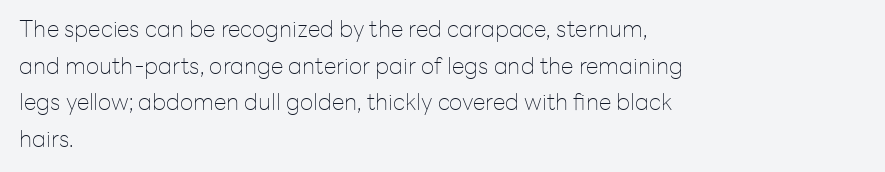
{"italic": "no", "bold": "no", "underline": "no", "align": "left", "line_spacing": "normal", "line_spacing_ratio": 1.59, "letter_spacing": "normal", "letter_spacing_em": 0.0, "glyph_px": 23}
